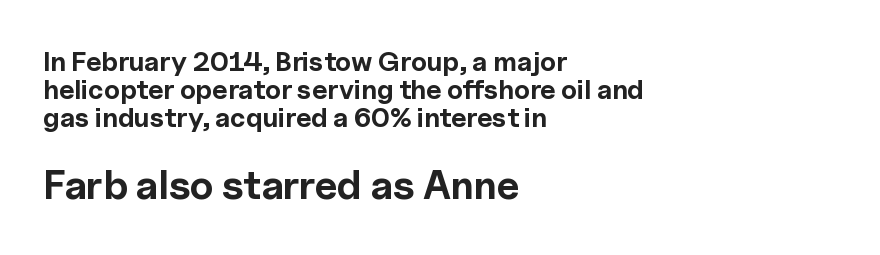
{"serif": "no", "italic": "no", "bold": "yes", "weight": "bold", "width": "normal", "x_height": "medium", "monospaced": "no", "underline": "no", "align": "left", "line_spacing": "tight", "line_spacing_ratio": 1.03, "letter_spacing": "normal", "letter_spacing_em": 0.0, "larger_block": "second", "size_ratio": 1.48, "glyph_px": 40}
